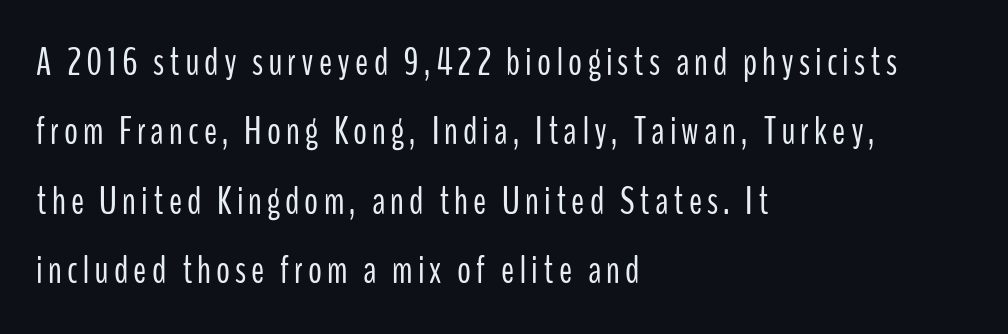
{"serif": "no", "italic": "no", "bold": "no", "weight": "light", "width": "condensed", "stroke_contrast": "low", "x_height": "medium", "monospaced": "no", "underline": "no", "align": "left", "line_spacing_ratio": 1.78, "glyph_px": 39}
